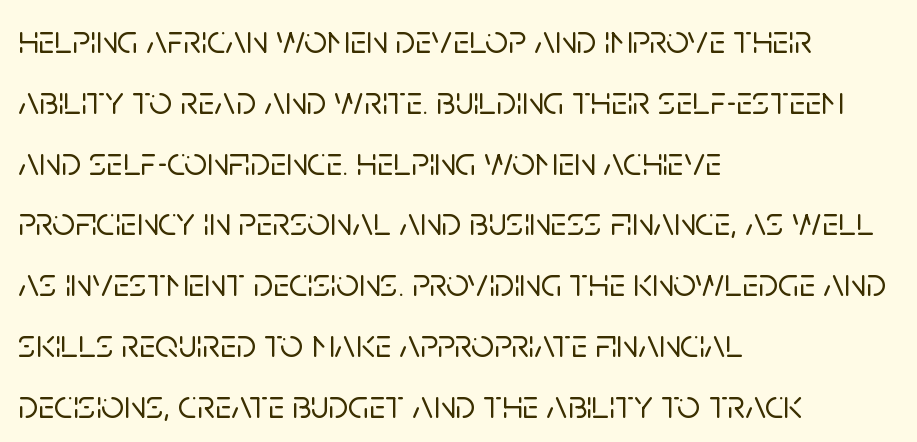
Q: Is the text italic (slanted)? A: No, it is upright.
Q: Is the typeface a serif or a sans-serif typeface? A: Sans-serif.
Q: Is the text underlined? A: No.
Q: How is the paragraph aligned? A: Left-aligned.
Q: Is the spacing between letters normal or unusually wide? A: Normal.
Q: Is the spacing between lines tight, normal or loose? A: Normal.
Q: Width (condensed, normal, or wide)? A: Normal.
Q: Stroke contrast? A: Low.
Q: x-height? A: Large.
Q: Monospaced? A: No.
